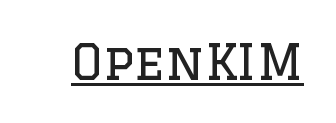
{"serif": "yes", "italic": "no", "bold": "no", "weight": "regular", "width": "normal", "stroke_contrast": "low", "x_height": "large", "monospaced": "no", "underline": "yes", "letter_spacing": "normal", "letter_spacing_em": 0.0, "glyph_px": 49}
